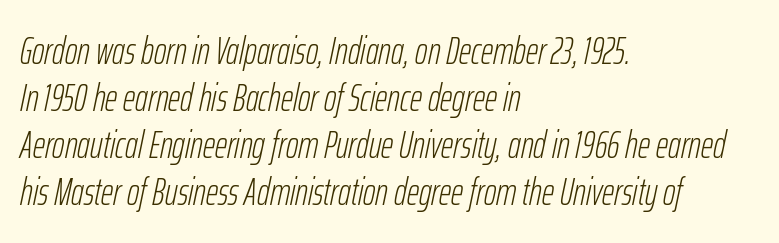
The image shows 38 px light, condensed type, italic (leaning right); set left-aligned, line spacing 1.24x, normal letter spacing, not underlined; low stroke contrast and a medium x-height.
